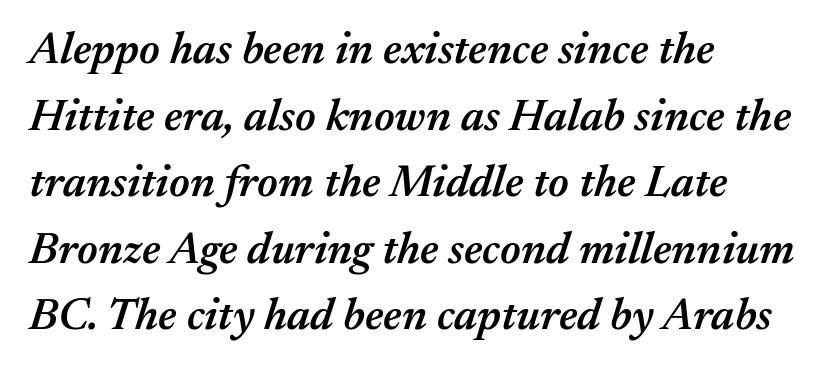
The image shows 45 px semibold type, italic (leaning right); set left-aligned, normal line spacing (1.48x), normal letter spacing, not underlined; medium stroke contrast and a medium x-height.
